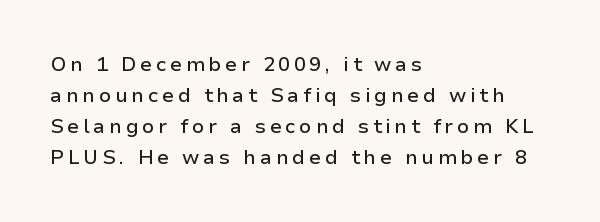
{"italic": "no", "underline": "no", "align": "left", "line_spacing": "normal", "line_spacing_ratio": 1.55, "glyph_px": 20}
